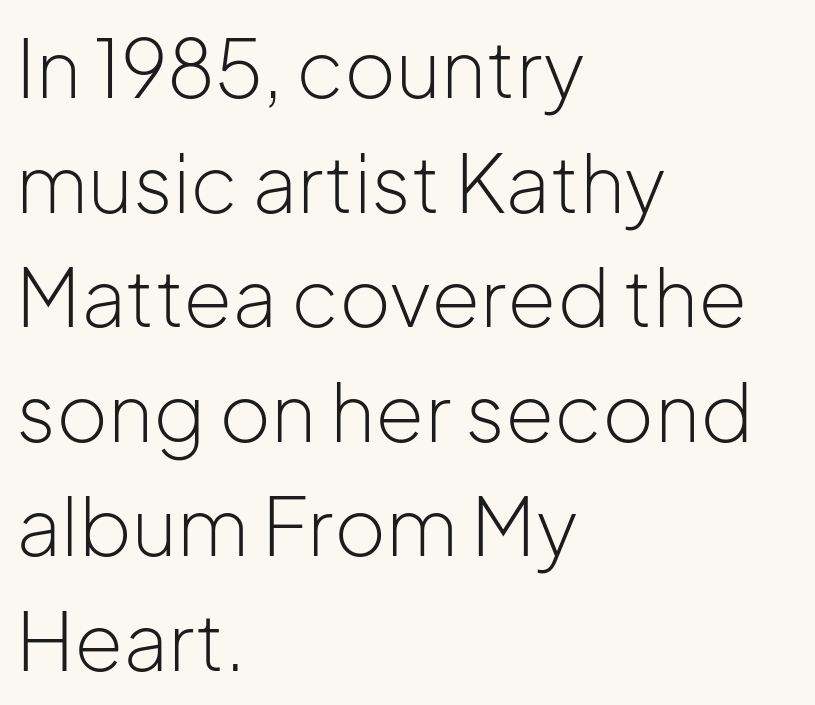
{"serif": "no", "italic": "no", "bold": "no", "weight": "light", "width": "normal", "stroke_contrast": "low", "x_height": "medium", "monospaced": "no", "underline": "no", "align": "left", "line_spacing": "normal", "line_spacing_ratio": 1.45, "letter_spacing": "normal", "letter_spacing_em": 0.0, "glyph_px": 79}
